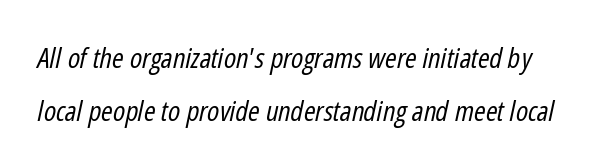
{"italic": "yes", "lean": "right", "slant_degrees": 12, "bold": "no", "weight": "regular", "width": "condensed", "stroke_contrast": "low", "x_height": "medium", "monospaced": "no", "underline": "no", "line_spacing_ratio": 1.88, "letter_spacing": "normal", "letter_spacing_em": 0.0, "glyph_px": 28}
